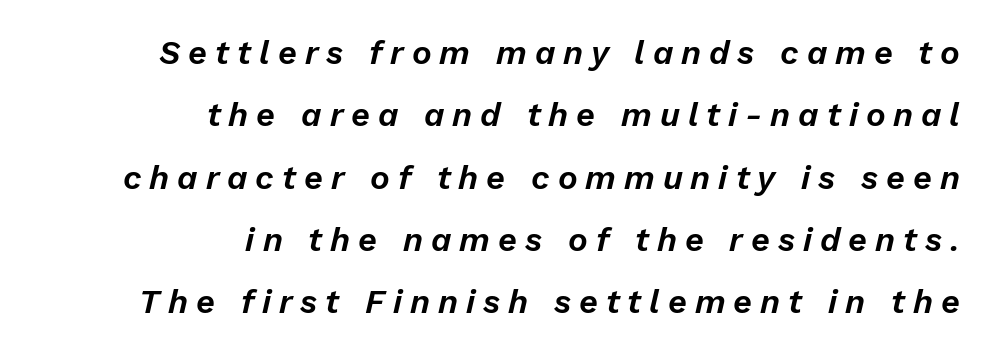
{"italic": "yes", "lean": "right", "slant_degrees": 13, "width": "normal", "stroke_contrast": "low", "x_height": "medium", "monospaced": "no", "underline": "no", "align": "right", "line_spacing_ratio": 1.89, "letter_spacing": "wide", "letter_spacing_em": 0.24, "glyph_px": 33}
